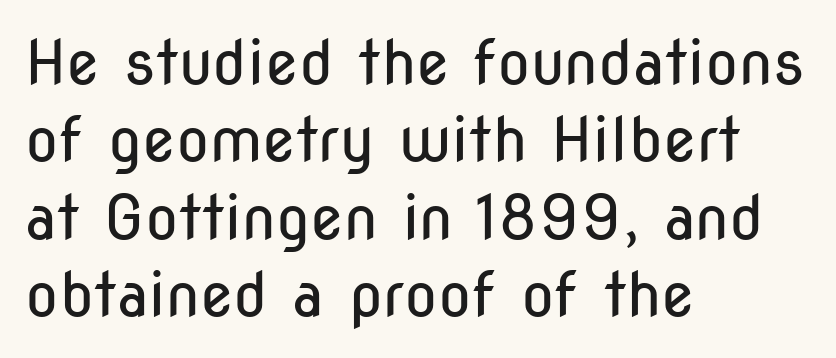
Q: Is the text bold? A: No.
Q: Is the text italic (slanted)? A: No, it is upright.
Q: Is the typeface a serif or a sans-serif typeface? A: Sans-serif.
Q: Is the text underlined? A: No.
Q: How is the paragraph aligned? A: Left-aligned.
Q: Is the spacing between letters normal or unusually wide? A: Normal.
Q: Is the spacing between lines tight, normal or loose? A: Normal.
Q: Width (condensed, normal, or wide)? A: Condensed.
Q: Stroke contrast? A: Low.
Q: x-height? A: Medium.
Q: Monospaced? A: No.
